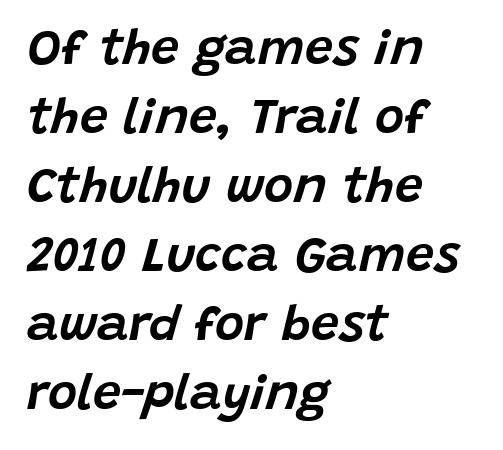
The line-height multiplier appears to be the usual default. This sample uses an oblique cut, with every glyph tilted off the vertical. The zone under the glyphs is completely vacant. Caption: standard tracking, unaltered. Teacher's note: observe the even left margin — that is flush-left alignment. Is this a fixed-width face? No — the glyphs have proportional, varying widths.
